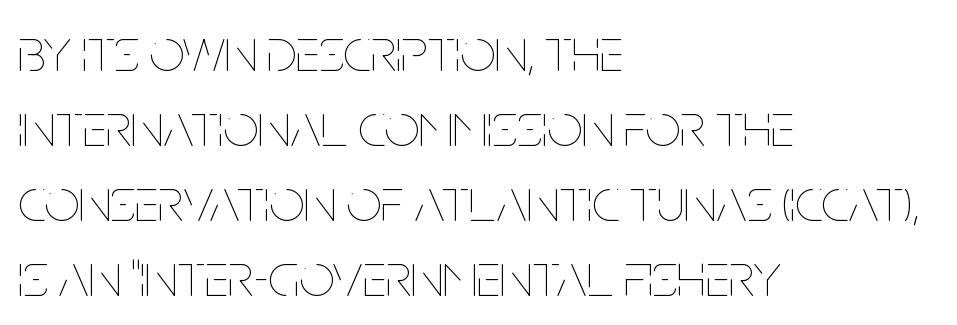
This reads as an unemphasized weight, regular at the heaviest. The setting favours the left margin, as ordinary paragraphs usually do. Posture: straight, roman, zero tilt. The glyphs are unaccompanied by any horizontal stroke below them. Nothing unusual about the tracking: characters are spaced as the font intends. The rendering uses natural spacing where letterforms have individual widths.
